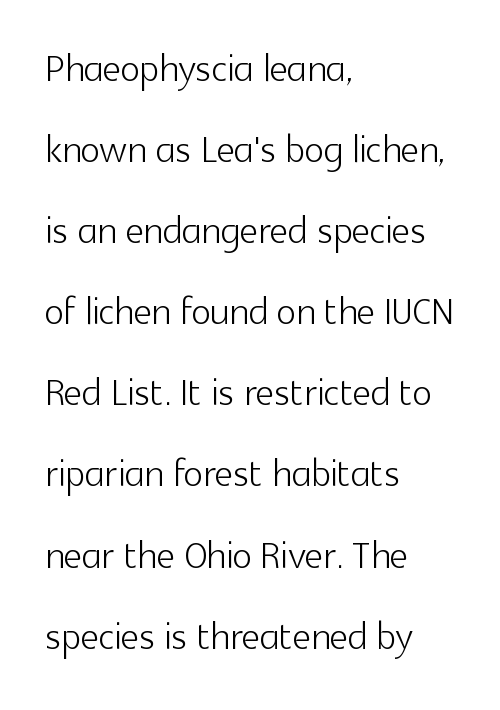
Looks like regular typesetting: each glyph gets only the width it needs. Posture: vertical. The font sits on the lighter half of the weight spectrum, regular included. The space between consecutive lines is moderate. In CSS terms this would be text-align: left. What kind of face is this? One without serifs — a sans.
